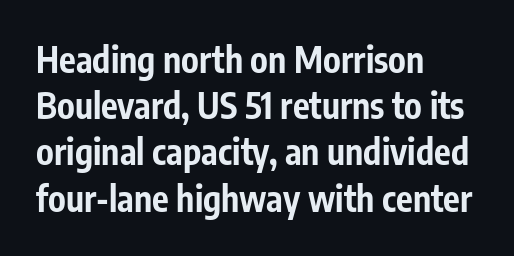
{"serif": "no", "italic": "no", "bold": "yes", "weight": "bold", "width": "condensed", "stroke_contrast": "low", "x_height": "medium", "monospaced": "no", "underline": "no", "align": "left", "line_spacing": "normal", "line_spacing_ratio": 1.32, "letter_spacing": "normal", "letter_spacing_em": 0.0, "glyph_px": 35}
